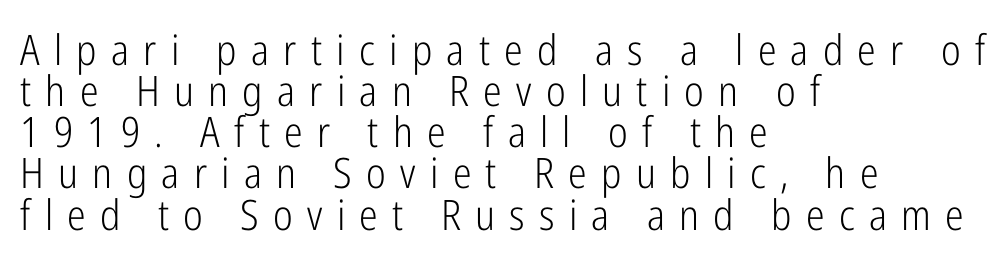
The image shows 42 px light, condensed sans-serif type, upright; set left-aligned, tight line spacing (0.98x), unusually wide letter spacing (+0.34 em), not underlined; low stroke contrast and a medium x-height.
